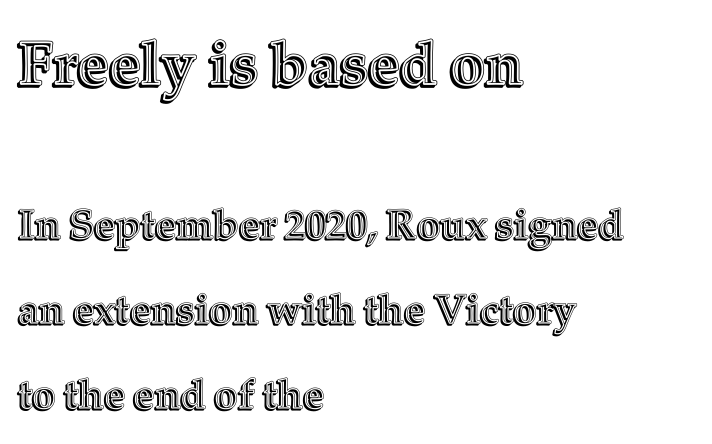
{"italic": "no", "width": "normal", "x_height": "medium", "monospaced": "no", "underline": "no", "align": "left", "line_spacing": "loose", "line_spacing_ratio": 2.07, "letter_spacing": "normal", "letter_spacing_em": 0.0, "larger_block": "first", "size_ratio": 1.49, "glyph_px": 61}
